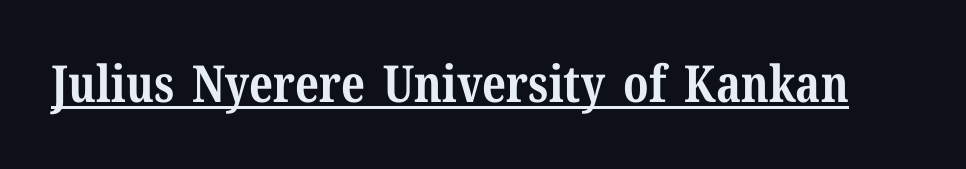
Q: Is the text bold? A: Yes.
Q: Is the text italic (slanted)? A: No, it is upright.
Q: Is the typeface a serif or a sans-serif typeface? A: Serif.
Q: Is the text underlined? A: Yes.
Q: Is the spacing between letters normal or unusually wide? A: Normal.
Q: Width (condensed, normal, or wide)? A: Normal.
Q: Stroke contrast? A: Medium.
Q: x-height? A: Medium.
Q: Monospaced? A: No.
